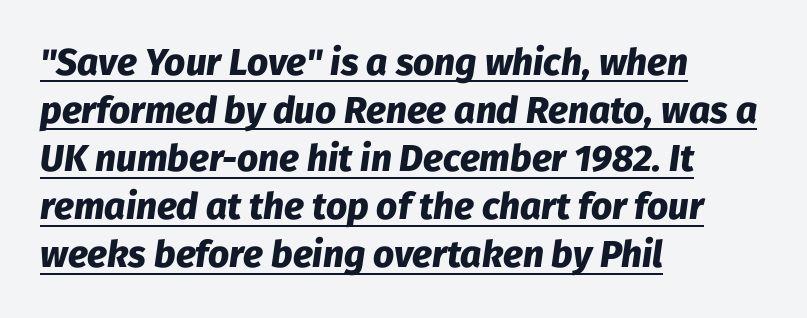
Q: Is the text bold? A: Yes.
Q: Is the text italic (slanted)? A: Yes, it leans right by about 8 degrees.
Q: Is the text underlined? A: Yes.
Q: How is the paragraph aligned? A: Left-aligned.
Q: Is the spacing between letters normal or unusually wide? A: Normal.
Q: Is the spacing between lines tight, normal or loose? A: Normal.
Q: Width (condensed, normal, or wide)? A: Normal.
Q: Stroke contrast? A: Low.
Q: x-height? A: Medium.
Q: Monospaced? A: No.
